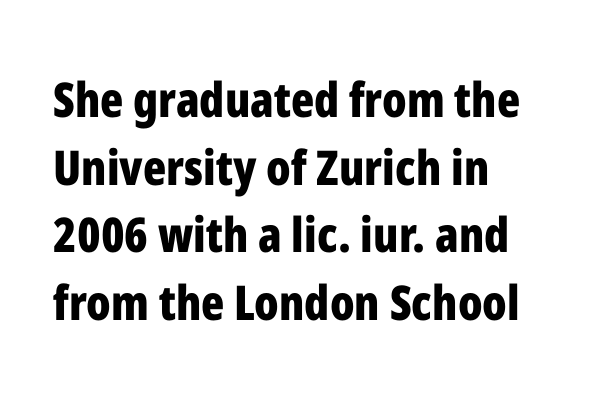
Q: Is the text bold? A: Yes.
Q: Is the text italic (slanted)? A: No, it is upright.
Q: Is the typeface a serif or a sans-serif typeface? A: Sans-serif.
Q: Is the text underlined? A: No.
Q: How is the paragraph aligned? A: Left-aligned.
Q: Is the spacing between letters normal or unusually wide? A: Normal.
Q: Is the spacing between lines tight, normal or loose? A: Normal.
Q: Width (condensed, normal, or wide)? A: Condensed.
Q: Stroke contrast? A: Low.
Q: x-height? A: Medium.
Q: Monospaced? A: No.
